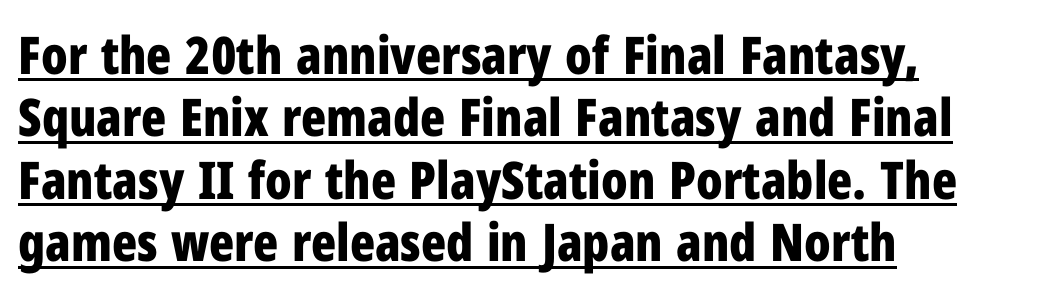
Q: Is the text bold? A: Yes.
Q: Is the text italic (slanted)? A: No, it is upright.
Q: Is the typeface a serif or a sans-serif typeface? A: Sans-serif.
Q: Is the text underlined? A: Yes.
Q: How is the paragraph aligned? A: Left-aligned.
Q: Is the spacing between letters normal or unusually wide? A: Normal.
Q: Width (condensed, normal, or wide)? A: Condensed.
Q: Stroke contrast? A: Low.
Q: x-height? A: Medium.
Q: Monospaced? A: No.
